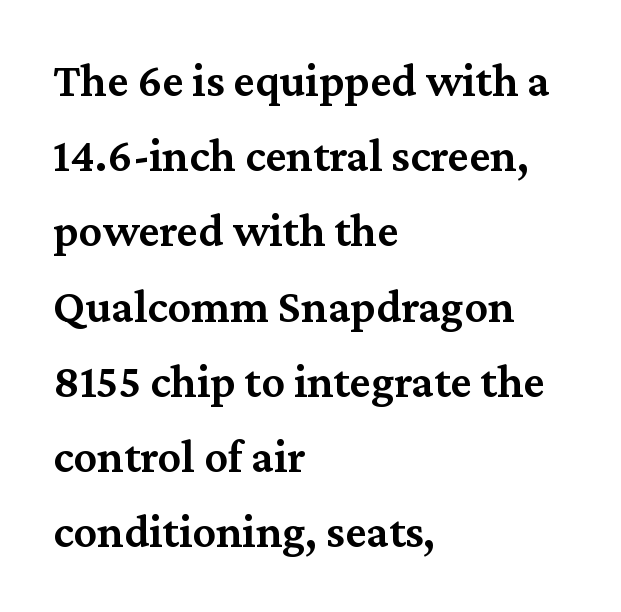
A bare baseline throughout the passage. Each letter keeps its own natural width here, so spacing adapts to shape. Emphasis by weight is partial: semibold. The rows are spaced the way most documents space them.
